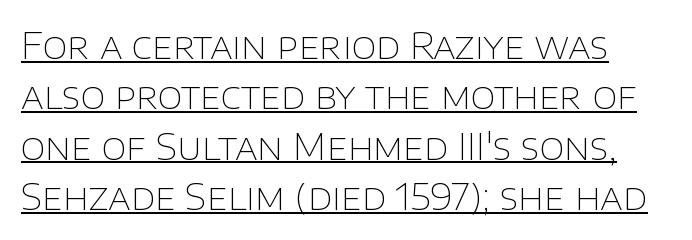
Q: Is the text bold? A: No.
Q: Is the text italic (slanted)? A: No, it is upright.
Q: Is the typeface a serif or a sans-serif typeface? A: Sans-serif.
Q: Is the text underlined? A: Yes.
Q: Is the spacing between letters normal or unusually wide? A: Normal.
Q: Is the spacing between lines tight, normal or loose? A: Normal.
Q: Width (condensed, normal, or wide)? A: Normal.
Q: Stroke contrast? A: Low.
Q: x-height? A: Large.
Q: Monospaced? A: No.
